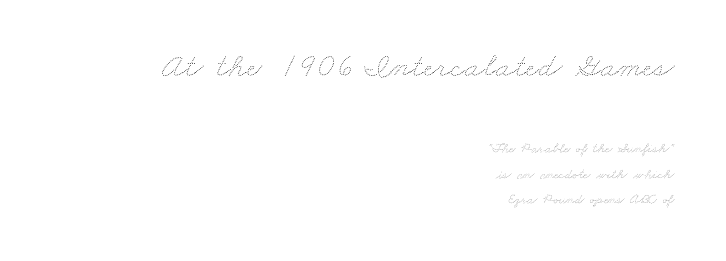
The image shows 34 px thin, wide type; set right-aligned, line spacing 1.84x, normal letter spacing, not underlined; the first (top) block is 2.43x larger; medium stroke contrast and a small x-height.
